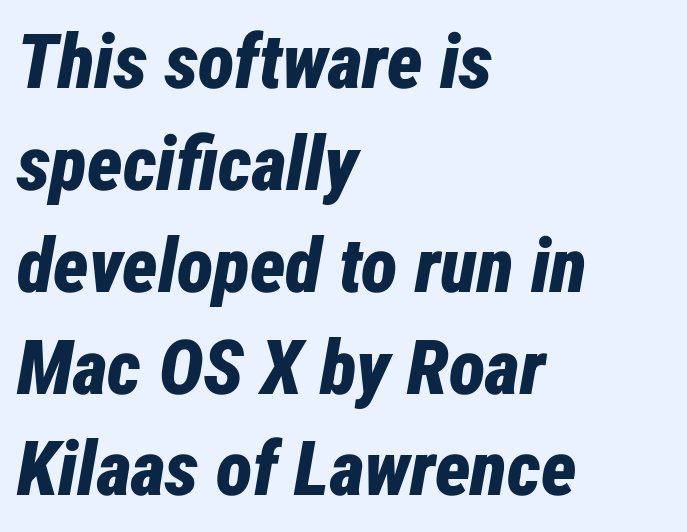
{"italic": "yes", "lean": "right", "slant_degrees": 12, "bold": "yes", "weight": "bold", "width": "condensed", "stroke_contrast": "low", "x_height": "medium", "monospaced": "no", "underline": "no", "align": "left", "line_spacing": "normal", "line_spacing_ratio": 1.34, "letter_spacing": "normal", "letter_spacing_em": 0.0, "glyph_px": 76}
